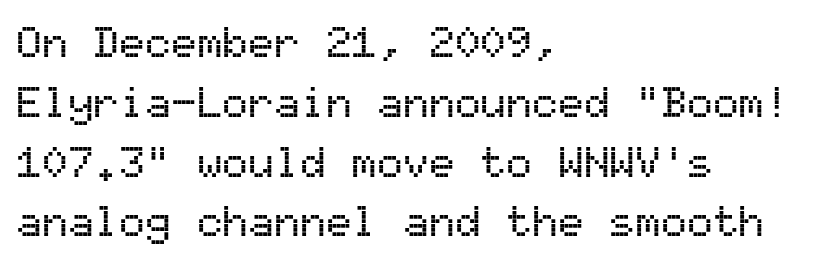
The image shows 43 px sans-serif type, upright, monospaced; set left-aligned, normal line spacing (1.39x), normal letter spacing, not underlined; medium stroke contrast and a medium x-height.
